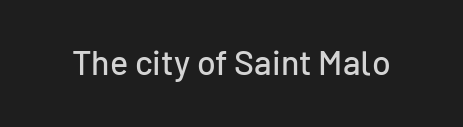
Look at the bottom of the vertical strokes: they stop flat, with no serifs. Just letters on the line, the space beneath them empty. A typesetter would call this proportional, since set widths differ per character. The lettering holds an erect, upright posture throughout. The horizontal fit of the characters is conventional and even.
